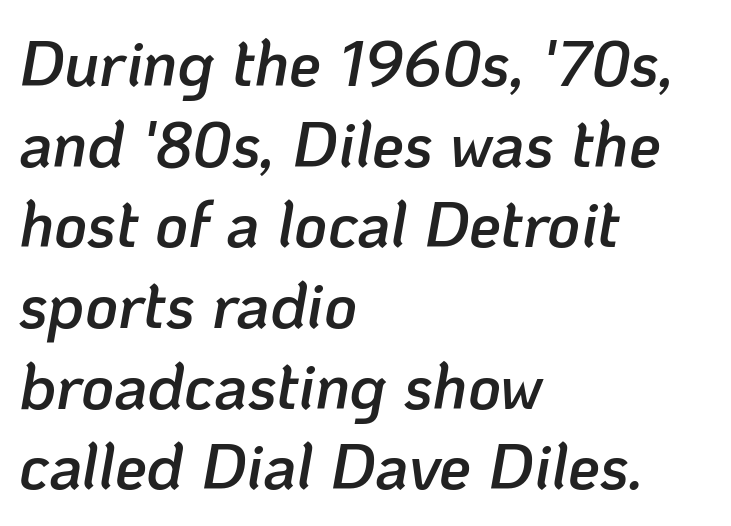
The image shows 64 px semibold type, italic (leaning right); set left-aligned, normal line spacing (1.26x), normal letter spacing, not underlined; low stroke contrast and a medium x-height.
